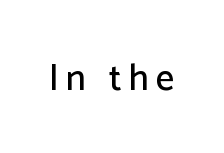
Every character sits straight up, as roman type does. Do the characters align in a grid? No, the font is proportional. A sans-serif font was chosen for this passage. The passage shown is not underscored anywhere.
